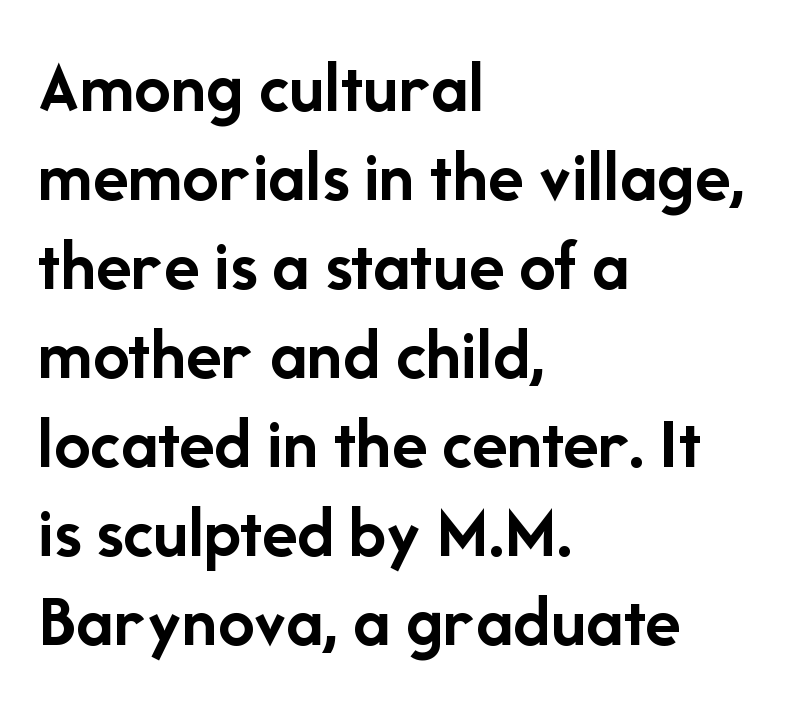
Q: Is the text bold? A: Yes.
Q: Is the text italic (slanted)? A: No, it is upright.
Q: Is the typeface a serif or a sans-serif typeface? A: Sans-serif.
Q: Is the text underlined? A: No.
Q: How is the paragraph aligned? A: Left-aligned.
Q: Is the spacing between letters normal or unusually wide? A: Normal.
Q: Width (condensed, normal, or wide)? A: Normal.
Q: Stroke contrast? A: Low.
Q: x-height? A: Medium.
Q: Monospaced? A: No.
